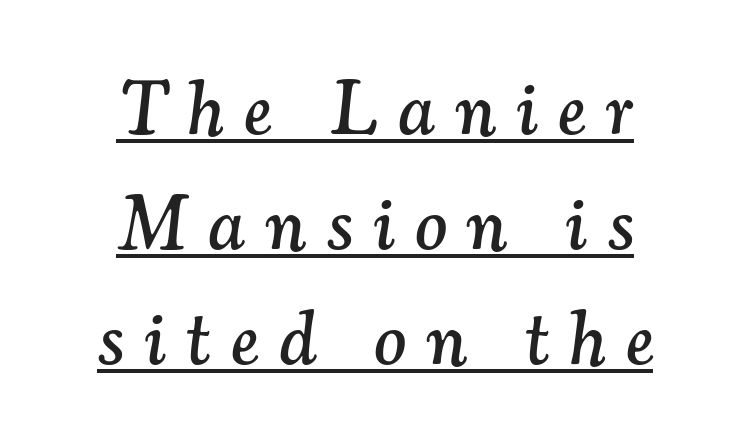
The image shows 76 px serif type, italic (leaning right); set centered, normal line spacing (1.51x), unusually wide letter spacing (+0.27 em), underlined; medium stroke contrast and a small x-height.
